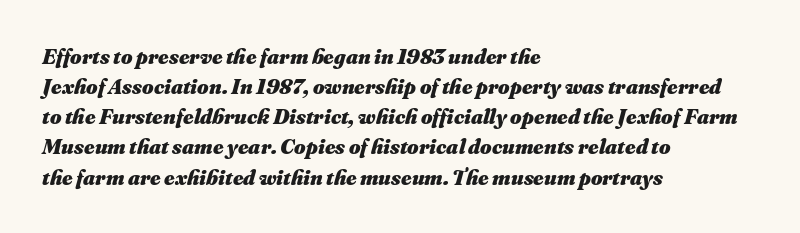
{"italic": "yes", "lean": "right", "slant_degrees": 16, "bold": "yes", "underline": "no", "align": "left", "line_spacing": "normal", "line_spacing_ratio": 1.37, "letter_spacing": "normal", "letter_spacing_em": 0.0, "glyph_px": 22}
